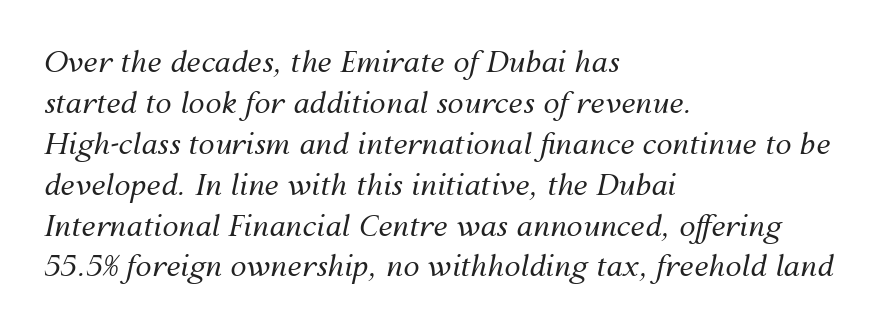
{"italic": "yes", "lean": "right", "slant_degrees": 12, "bold": "no", "weight": "regular", "width": "normal", "stroke_contrast": "medium", "x_height": "medium", "monospaced": "no", "underline": "no", "align": "left", "line_spacing": "normal", "line_spacing_ratio": 1.41, "letter_spacing": "normal", "letter_spacing_em": 0.0, "glyph_px": 29}
